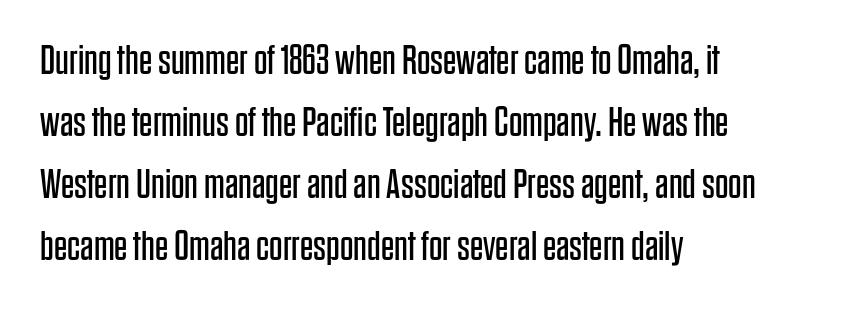
The foot of each line stays bare and open. Observe the absence of serifs on each vertical stroke in this sample. Horizontal alignment here is leftward, the default for most running prose. Here the designer chose a conventional face with non-uniform glyph widths. Is there much room between lines? A standard amount, neither cramped nor airy. Is this a heavy cut? Hardly; it is regular or lighter.
